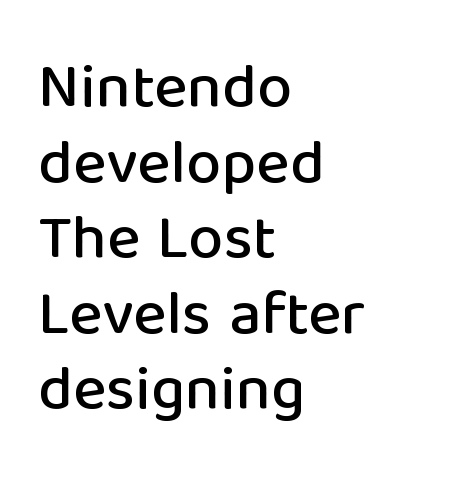
Notice how the stems are strictly vertical — no italics here. Has an underline been added? It has not. Varying glyph widths throughout — classic text-font behaviour. Line starts are locked; line ends wander. There is no visible air inserted between adjacent glyphs. The face used here is a sans, in the tradition of grotesques and geometrics.
